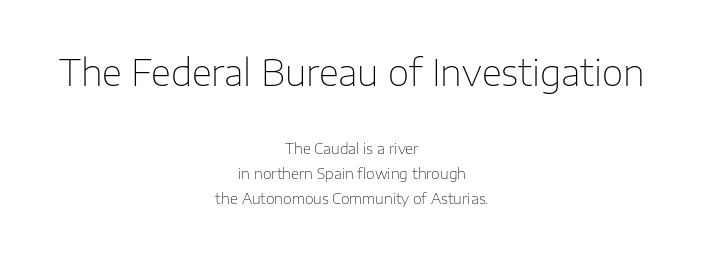
The space directly below the letters is spotless. A typesetter would mark this as roman, not italic. Between these two stacked blocks, the higher one wins on size. Letters have the restrained weight of plain body copy at most.
